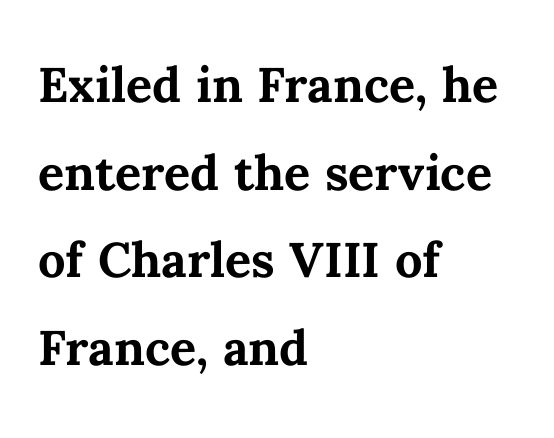
{"italic": "no", "bold": "yes", "weight": "semibold", "width": "normal", "stroke_contrast": "medium", "x_height": "medium", "monospaced": "no", "underline": "no", "align": "left", "line_spacing": "normal", "line_spacing_ratio": 1.35, "letter_spacing": "normal", "letter_spacing_em": 0.0, "glyph_px": 65}
